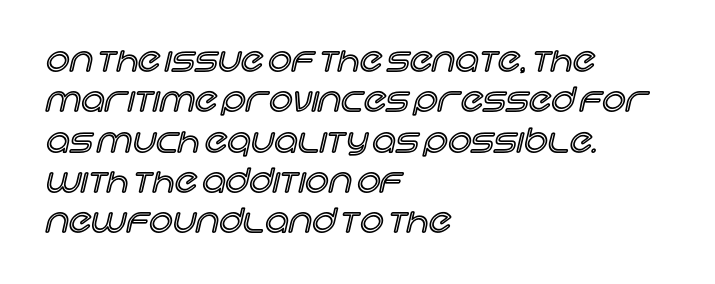
The image shows 33 px text type; set left-aligned, line spacing 1.22x, normal letter spacing, not underlined; a large x-height.
